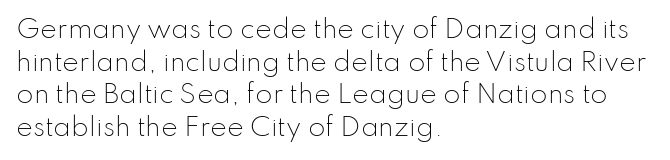
Q: Is the text bold? A: No.
Q: Is the text italic (slanted)? A: No, it is upright.
Q: Is the text underlined? A: No.
Q: How is the paragraph aligned? A: Left-aligned.
Q: Is the spacing between letters normal or unusually wide? A: Normal.
Q: Is the spacing between lines tight, normal or loose? A: Normal.
